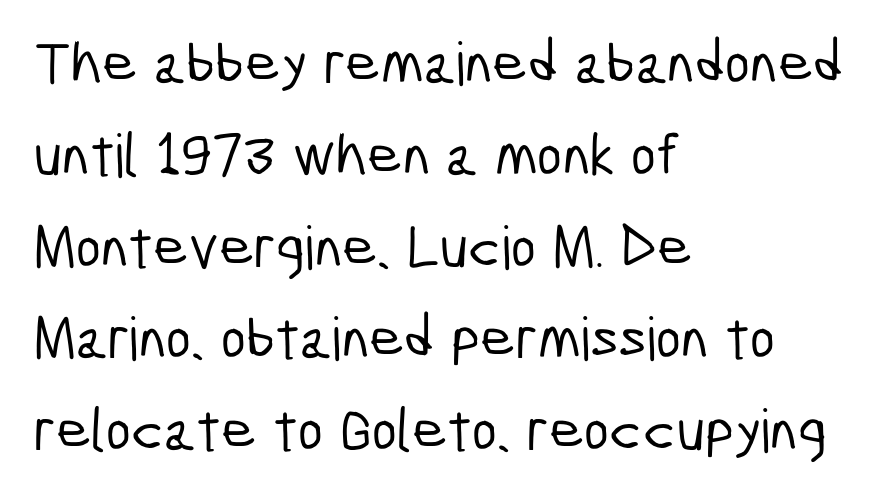
The image shows 60 px condensed sans-serif type; set left-aligned, normal line spacing (1.53x), normal letter spacing, not underlined; low stroke contrast and a medium x-height.
